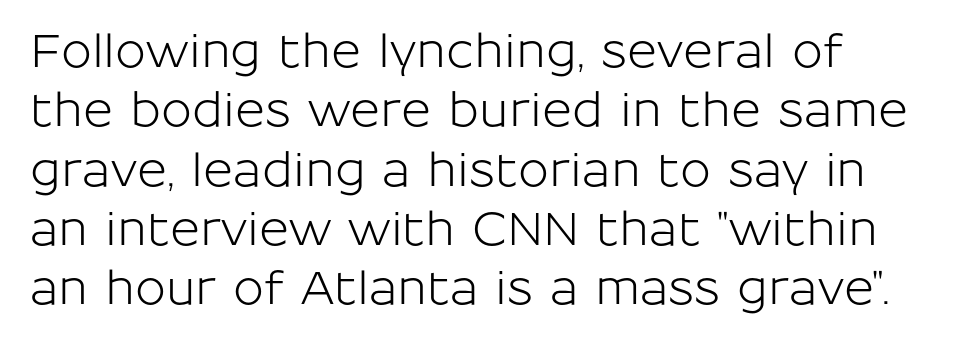
{"serif": "no", "italic": "no", "width": "normal", "stroke_contrast": "low", "x_height": "medium", "monospaced": "no", "underline": "no", "line_spacing": "normal", "line_spacing_ratio": 1.29, "letter_spacing": "normal", "letter_spacing_em": 0.0, "glyph_px": 46}
